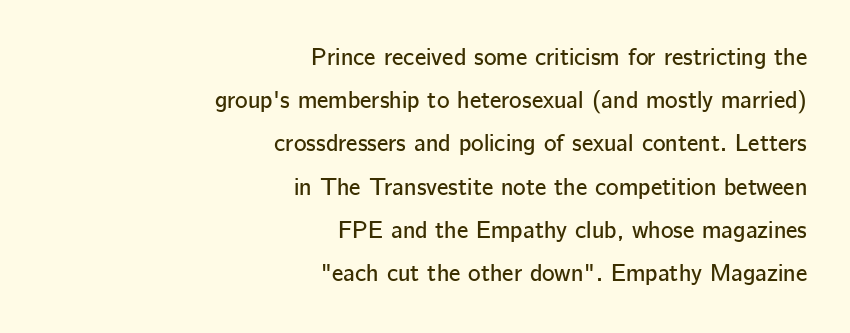
Compared with typical body copy, the letter spacing here is the same. A roman cut, with each character standing at attention. The passage shown is not underscored anywhere. The rag falls on the left side of this text block.
